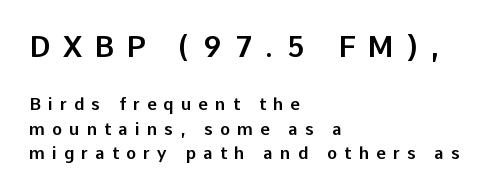
The image shows 29 px sans-serif type, upright; set left-aligned, normal line spacing (1.42x), unusually wide letter spacing (+0.42 em), not underlined; the first (top) block is 1.71x larger; low stroke contrast and a medium x-height.
